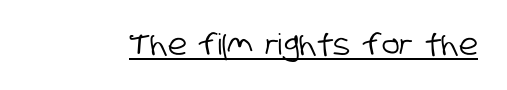
Q: Is the typeface a serif or a sans-serif typeface? A: Sans-serif.
Q: Is the text underlined? A: Yes.
Q: Is the spacing between letters normal or unusually wide? A: Normal.
Q: Width (condensed, normal, or wide)? A: Condensed.
Q: Stroke contrast? A: Low.
Q: x-height? A: Large.
Q: Monospaced? A: No.
